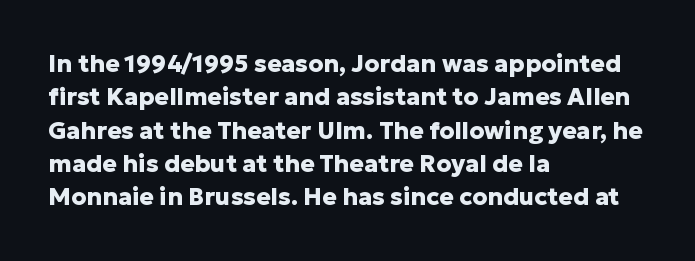
The image shows 24 px bold type, upright; set left-aligned, normal line spacing (1.39x), normal letter spacing, not underlined.
